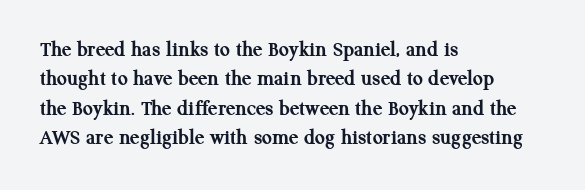
Q: Is the text bold? A: Yes.
Q: Is the text italic (slanted)? A: No, it is upright.
Q: Is the text underlined? A: No.
Q: How is the paragraph aligned? A: Left-aligned.
Q: Is the spacing between letters normal or unusually wide? A: Normal.
Q: Is the spacing between lines tight, normal or loose? A: Normal.
